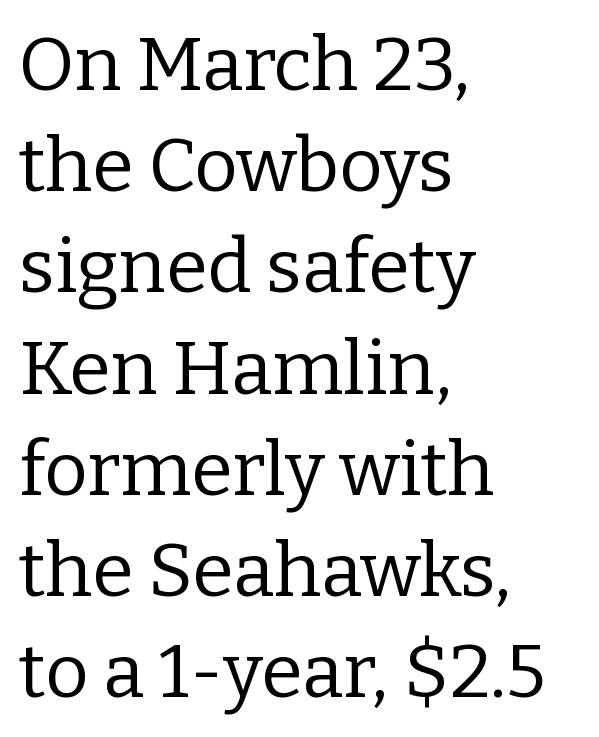
The ragged edge is on the right, which tells us the setting is flush left. The leading is moderate, giving the passage an even texture. Each letter's strokes conclude with small projecting serifs. Stroke thickness stays within the range of a standard reading face or lighter.
